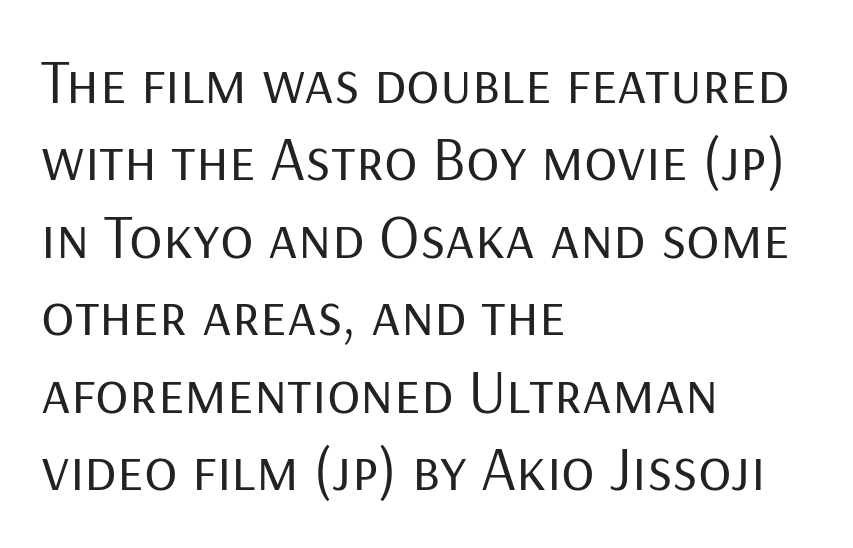
{"serif": "no", "italic": "no", "bold": "no", "weight": "regular", "width": "normal", "stroke_contrast": "low", "x_height": "medium", "monospaced": "no", "underline": "no", "align": "left", "line_spacing": "normal", "line_spacing_ratio": 1.25, "letter_spacing": "normal", "letter_spacing_em": 0.0, "glyph_px": 62}
